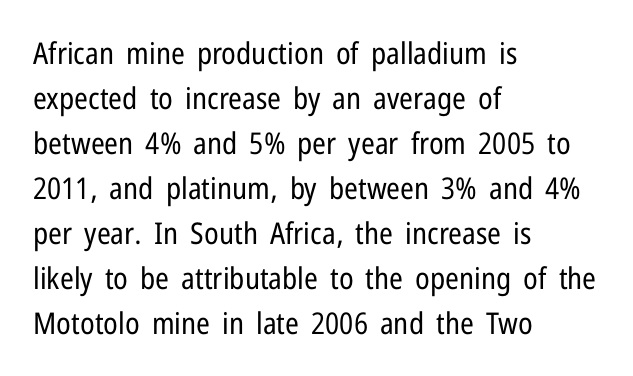
Anything drawn beneath the words? Only blank space. The font is comparable to plain body text, perhaps lighter. All the whitespace from short lines collects on the right. Does the lettering tilt? It doesn't — this is upright. The horizontal fit of the characters is conventional and even.
